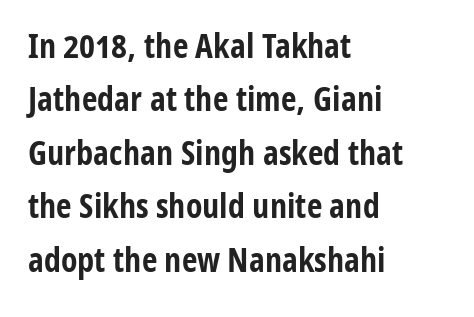
The image shows 34 px bold, condensed sans-serif type, upright; set left-aligned, normal line spacing (1.57x), normal letter spacing, not underlined; low stroke contrast and a medium x-height.
